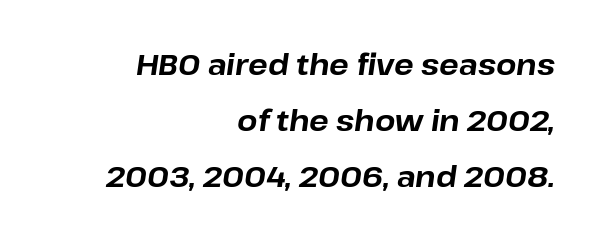
What's the leading like? Stretched, with rows far apart. Notice how the stems are inclined rather than vertical — that's the hallmark of italics. Lines of text with bare space underneath. In terms of letterspacing, this is plain default setting.
